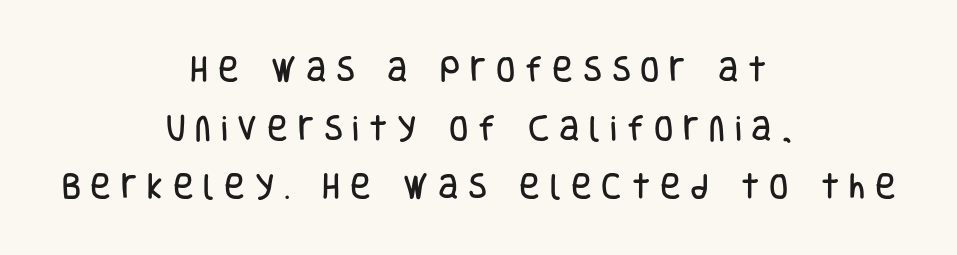
Notice how the stems are strictly vertical — no italics here. In CSS terms this would be text-align: center. The space between consecutive lines is lavish. Nobody drew a line under any word here.
